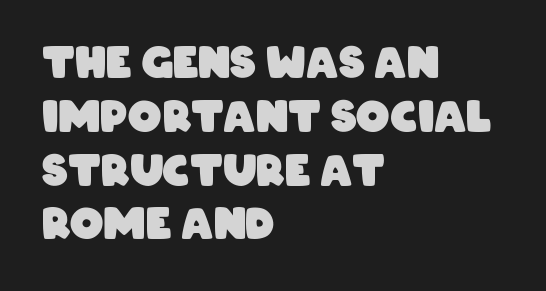
{"serif": "no", "bold": "yes", "weight": "heavy", "width": "condensed", "stroke_contrast": "low", "x_height": "large", "monospaced": "no", "underline": "no", "align": "left", "line_spacing": "normal", "line_spacing_ratio": 1.28, "letter_spacing": "normal", "letter_spacing_em": 0.0, "glyph_px": 42}
